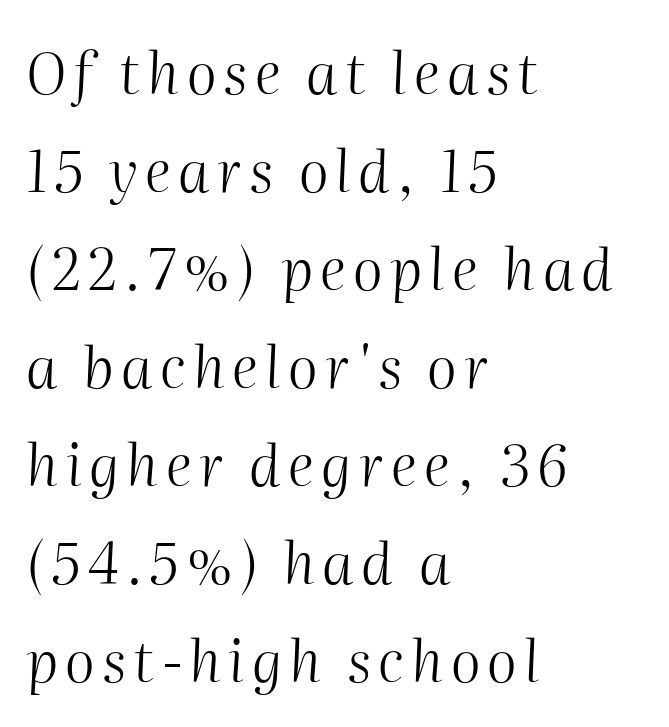
Is the type heavy? It reads as light-to-regular instead. Is this a fixed-width face? No — the glyphs have proportional, varying widths. Would a proofreader flag this as italicized? Yes. The string is rendered with underlining switched off. Every row of glyphs begins at an identical x-position on the left.
